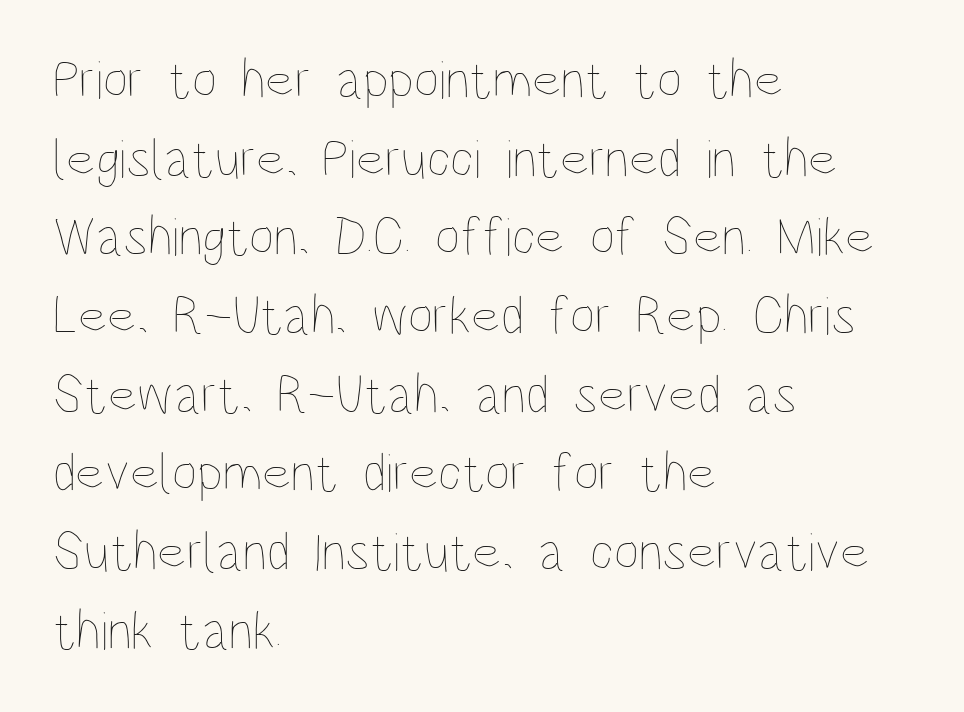
Upright lettering throughout. The weight would be labelled regular, book, light, or lighter still. Spacing verdict: proportional, widths tailored to each character. Leading: standard. Underline: absent. If you drew a ruler down the left edge, every line would touch it.
